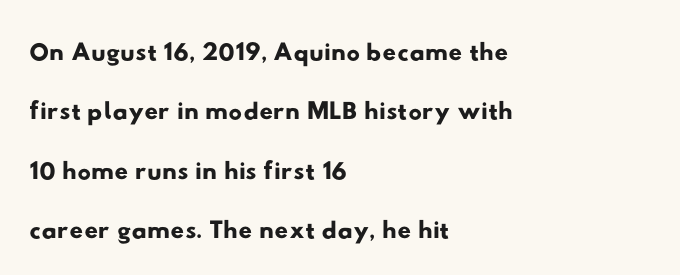
The image shows 38 px wide sans-serif type; set left-aligned, normal line spacing (1.56x), normal letter spacing, not underlined; low stroke contrast and a small x-height.
